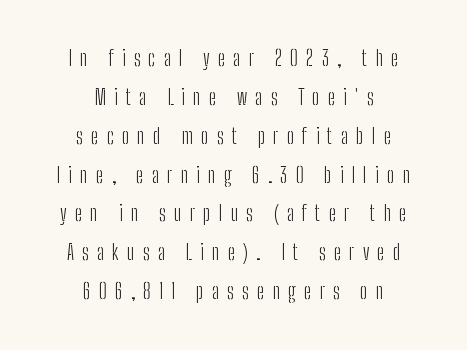
Nothing heavy about these letters — not bold at all. Which margin do the lines hug? Neither — every line sits in the middle. A roman cut, with each character standing at attention. Tracking here is generous; glyphs stand well apart from one another.
